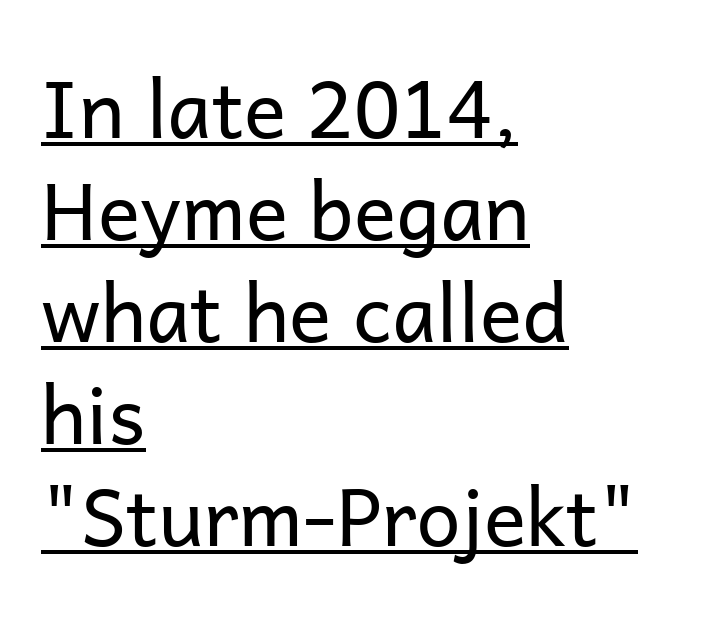
The image shows 79 px regular-weight sans-serif type, upright; set left-aligned, normal line spacing (1.29x), normal letter spacing, underlined; low stroke contrast and a medium x-height.
